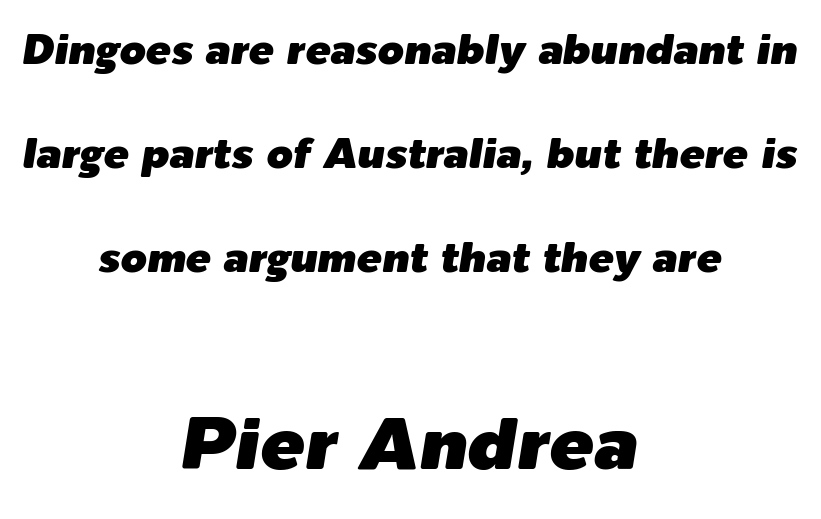
The image shows 74 px text type, italic (leaning right); set centered, loose line spacing (2.48x), normal letter spacing, not underlined; the second (bottom) block is 1.76x larger; low stroke contrast and a medium x-height.
